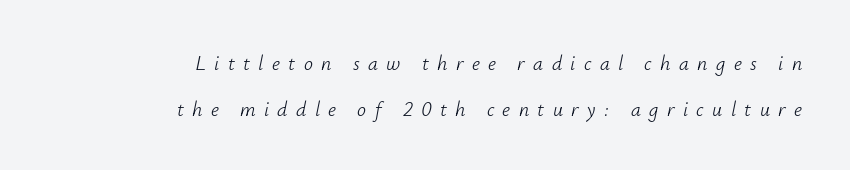
Q: Is the text bold? A: No.
Q: Is the text italic (slanted)? A: Yes, it leans right by about 12 degrees.
Q: Is the text underlined? A: No.
Q: How is the paragraph aligned? A: Right-aligned.
Q: Is the spacing between letters normal or unusually wide? A: Unusually wide.
Q: Is the spacing between lines tight, normal or loose? A: Loose.
